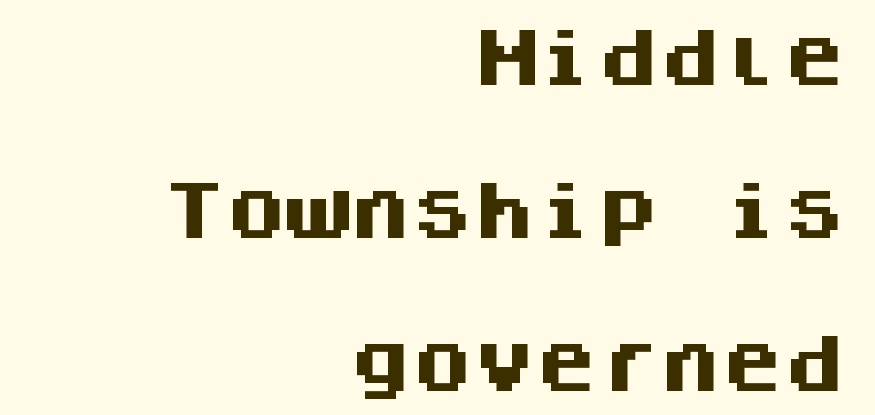
Q: Is the text bold? A: Yes.
Q: Is the text italic (slanted)? A: No, it is upright.
Q: Is the typeface a serif or a sans-serif typeface? A: Sans-serif.
Q: Is the text underlined? A: No.
Q: How is the paragraph aligned? A: Right-aligned.
Q: Is the spacing between letters normal or unusually wide? A: Normal.
Q: Is the spacing between lines tight, normal or loose? A: Loose.
Q: Width (condensed, normal, or wide)? A: Normal.
Q: Stroke contrast? A: Medium.
Q: x-height? A: Large.
Q: Monospaced? A: Yes.
